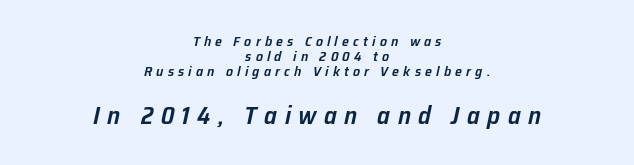
Q: Is the text bold? A: Semi-bold.
Q: Is the text italic (slanted)? A: Yes, it leans right by about 12 degrees.
Q: Is the text underlined? A: No.
Q: How is the paragraph aligned? A: Centered.
Q: Is the spacing between letters normal or unusually wide? A: Unusually wide.
Q: Is the spacing between lines tight, normal or loose? A: Tight.
Q: Which block of text is set in a larger size, the first (top) or the second (bottom)? A: The second (bottom) one.
